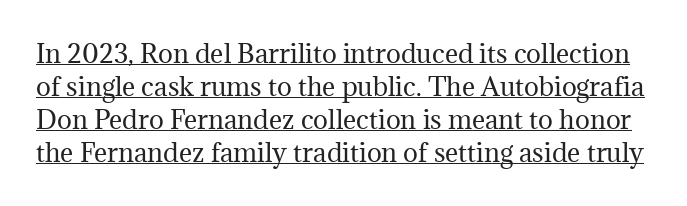
Students, observe the line beneath the letters — that is underlining. The passage shown is not bold in any degree. The type is set solid horizontally, with unmodified tracking. When letters stand straight like this, we call the style roman or upright. Normally led — the rows are evenly, conventionally spaced.
